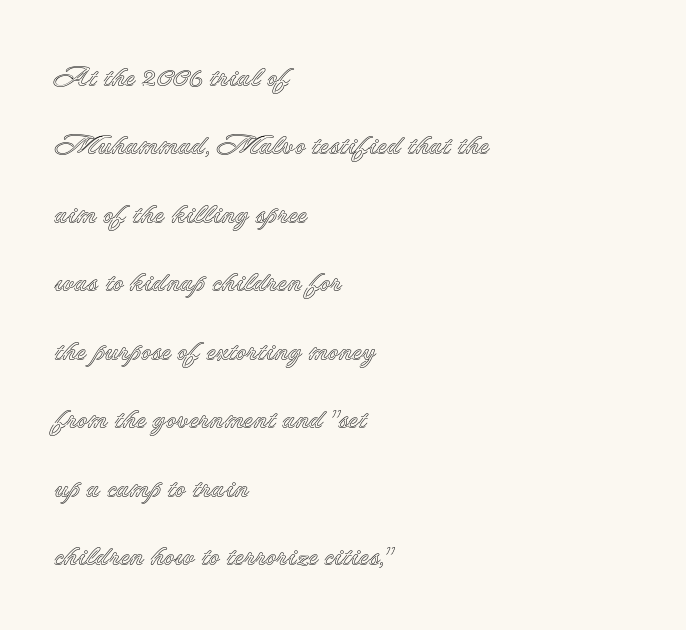
Q: Is the text italic (slanted)? A: Yes.
Q: Is the text underlined? A: No.
Q: How is the paragraph aligned? A: Left-aligned.
Q: Is the spacing between letters normal or unusually wide? A: Normal.
Q: Is the spacing between lines tight, normal or loose? A: Loose.
Q: Width (condensed, normal, or wide)? A: Normal.
Q: x-height? A: Small.
Q: Monospaced? A: No.
